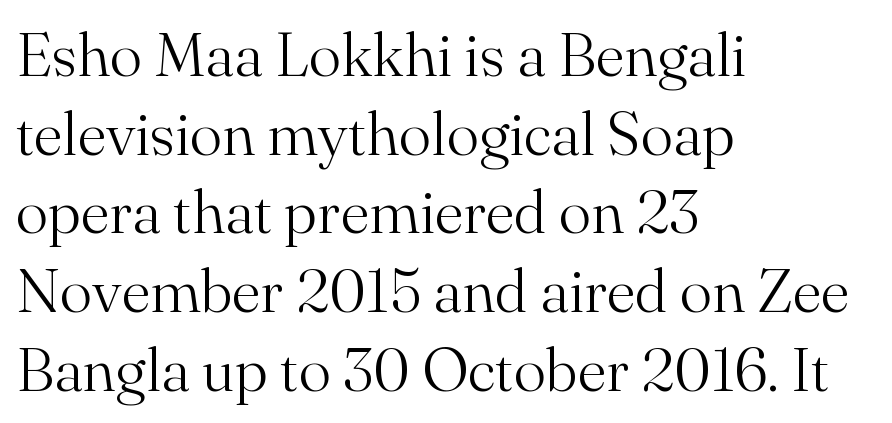
{"serif": "yes", "italic": "no", "bold": "no", "weight": "light", "width": "normal", "stroke_contrast": "medium", "x_height": "small", "monospaced": "no", "underline": "no", "align": "left", "line_spacing": "normal", "line_spacing_ratio": 1.29, "letter_spacing": "normal", "letter_spacing_em": 0.0, "glyph_px": 61}
